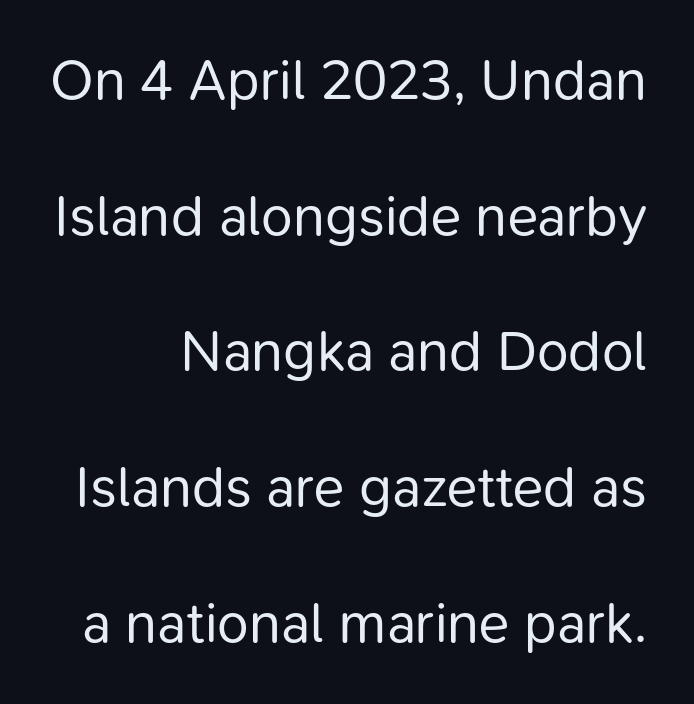
Q: Is the text bold? A: No.
Q: Is the text italic (slanted)? A: No, it is upright.
Q: Is the typeface a serif or a sans-serif typeface? A: Sans-serif.
Q: Is the text underlined? A: No.
Q: Is the spacing between letters normal or unusually wide? A: Normal.
Q: Is the spacing between lines tight, normal or loose? A: Loose.
Q: Width (condensed, normal, or wide)? A: Normal.
Q: Stroke contrast? A: Low.
Q: x-height? A: Medium.
Q: Monospaced? A: No.
